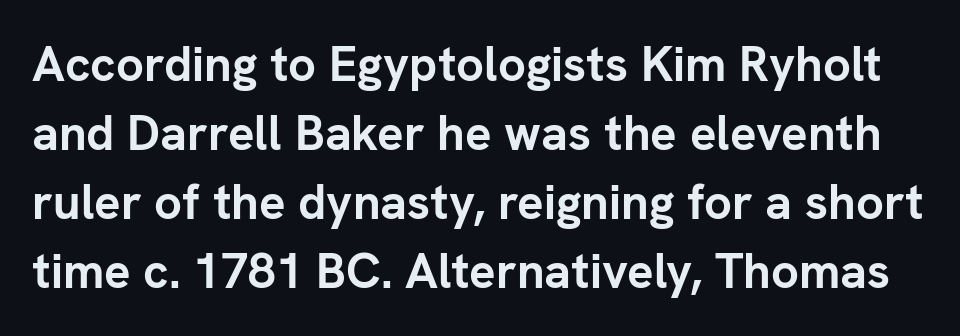
You could not count columns in this text — the font is proportionally spaced. The line texture is even and compact thanks to regular tracking. Beneath every word, the page is bare. Heft: maximum for text — a bold.
